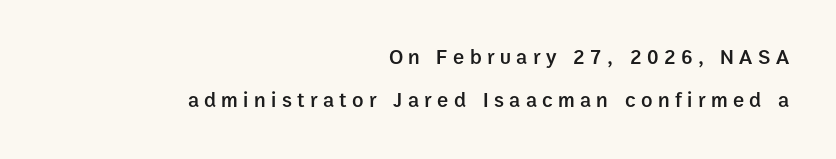
Q: Is the text bold? A: Semi-bold.
Q: Is the text italic (slanted)? A: No, it is upright.
Q: Is the text underlined? A: No.
Q: How is the paragraph aligned? A: Right-aligned.
Q: Is the spacing between letters normal or unusually wide? A: Unusually wide.
Q: Is the spacing between lines tight, normal or loose? A: Loose.
